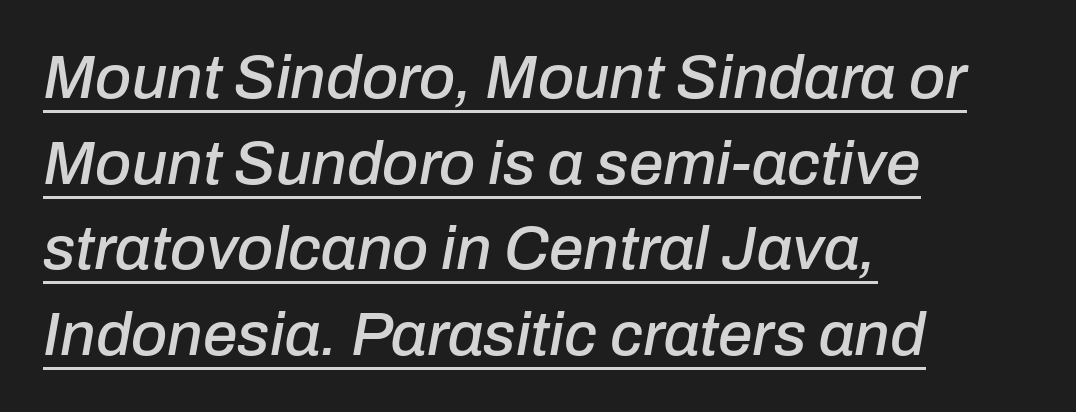
The lines are quadded left. Whoever set this chose a conventional vertical rhythm. The lettering tilts uniformly, giving the passage an italic look. Like a heading marked for emphasis, these lines bear an underscore. Proportional: the letters do not fall into vertical columns. You could call the tracking neutral — neither tight nor loose.
